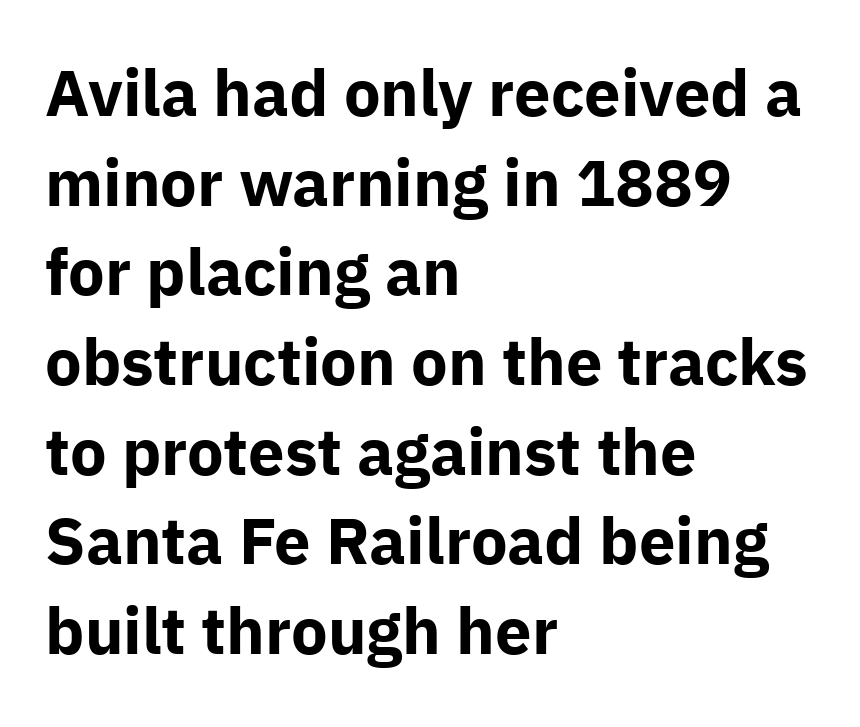
The image shows 65 px bold sans-serif type, upright; set left-aligned, normal line spacing (1.38x), normal letter spacing, not underlined; low stroke contrast and a medium x-height.
